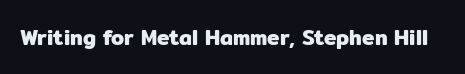
Q: Is the text italic (slanted)? A: No, it is upright.
Q: Is the text underlined? A: No.
Q: Is the spacing between letters normal or unusually wide? A: Normal.
